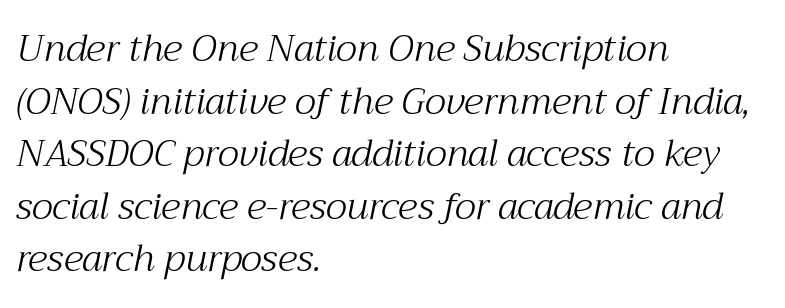
The image shows 37 px light serif type, italic (leaning right); set left-aligned, normal line spacing (1.42x), normal letter spacing, not underlined; medium stroke contrast and a medium x-height.
